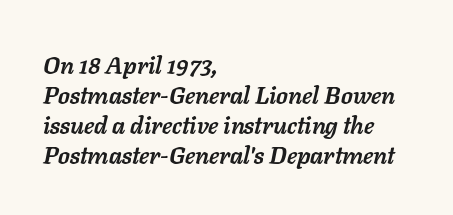
The paragraph shown leans on its left margin. The space directly below the letters is spotless. Vertically, the passage feels balanced, rows spaced as you'd expect. The text carries the slant typical of an italic or oblique font.
